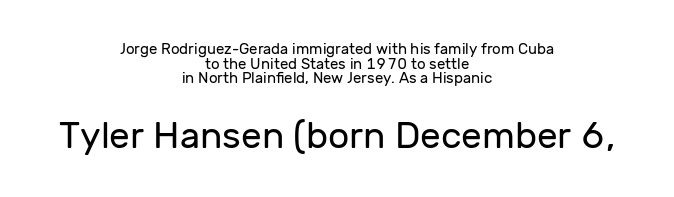
{"serif": "no", "italic": "no", "bold": "no", "weight": "regular", "width": "normal", "stroke_contrast": "low", "x_height": "medium", "monospaced": "no", "underline": "no", "align": "center", "line_spacing": "tight", "line_spacing_ratio": 0.98, "letter_spacing": "normal", "letter_spacing_em": 0.0, "larger_block": "second", "size_ratio": 2.47, "glyph_px": 37}
